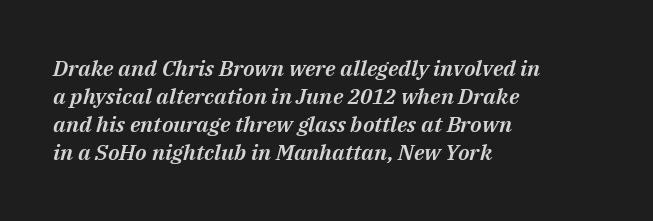
Vertical spacing — default. The axis of the letterforms is tilted away from vertical. You could call the tracking neutral — neither tight nor loose. The ragged edge is on the right, which tells us the setting is flush left. Quick note: underline off.
